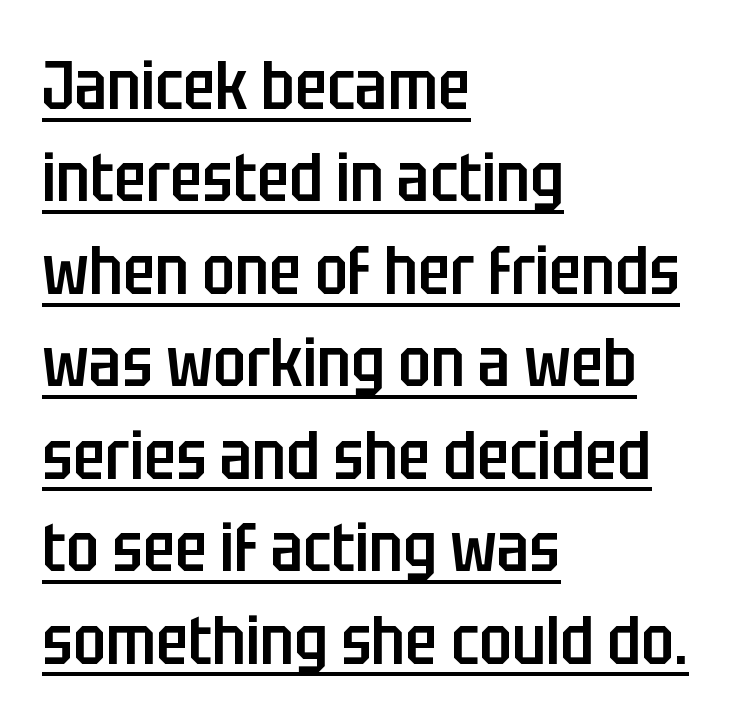
Q: Is the text bold? A: Semi-bold.
Q: Is the text italic (slanted)? A: No, it is upright.
Q: Is the typeface a serif or a sans-serif typeface? A: Sans-serif.
Q: Is the text underlined? A: Yes.
Q: How is the paragraph aligned? A: Left-aligned.
Q: Is the spacing between letters normal or unusually wide? A: Normal.
Q: Is the spacing between lines tight, normal or loose? A: Normal.
Q: Width (condensed, normal, or wide)? A: Condensed.
Q: Stroke contrast? A: Low.
Q: x-height? A: Large.
Q: Monospaced? A: No.
